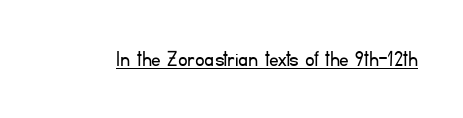
Q: Is the text bold? A: No.
Q: Is the text italic (slanted)? A: No, it is upright.
Q: Is the text underlined? A: Yes.
Q: Is the spacing between letters normal or unusually wide? A: Normal.
